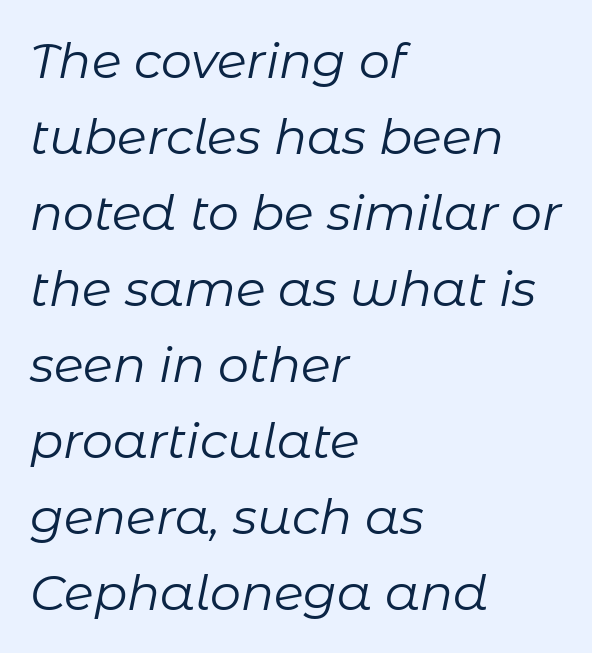
{"italic": "yes", "lean": "right", "slant_degrees": 11, "bold": "no", "weight": "regular", "width": "normal", "stroke_contrast": "low", "x_height": "medium", "monospaced": "no", "underline": "no", "align": "left", "line_spacing": "normal", "line_spacing_ratio": 1.55, "letter_spacing": "normal", "letter_spacing_em": 0.0, "glyph_px": 49}
